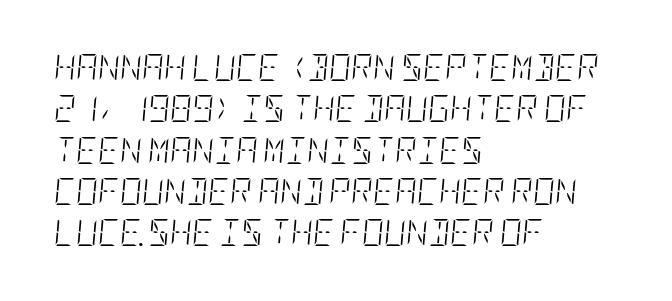
{"italic": "yes", "lean": "right", "slant_degrees": 5, "bold": "no", "underline": "no", "align": "left", "line_spacing": "normal", "line_spacing_ratio": 1.53, "letter_spacing": "normal", "letter_spacing_em": 0.0, "glyph_px": 27}
